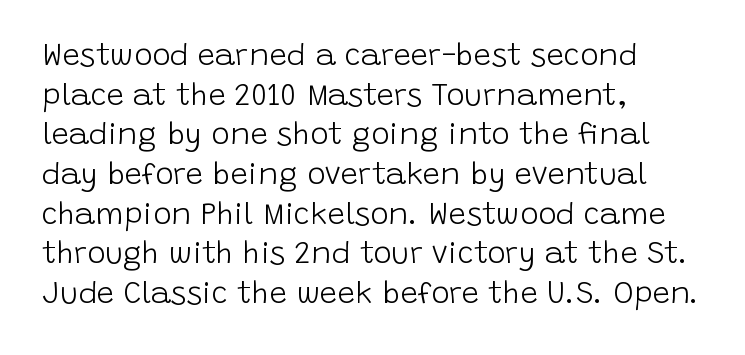
Q: Is the text bold? A: No.
Q: Is the text italic (slanted)? A: No, it is upright.
Q: Is the typeface a serif or a sans-serif typeface? A: Sans-serif.
Q: Is the text underlined? A: No.
Q: How is the paragraph aligned? A: Left-aligned.
Q: Is the spacing between letters normal or unusually wide? A: Normal.
Q: Is the spacing between lines tight, normal or loose? A: Normal.
Q: Width (condensed, normal, or wide)? A: Normal.
Q: Stroke contrast? A: Low.
Q: x-height? A: Large.
Q: Monospaced? A: No.
